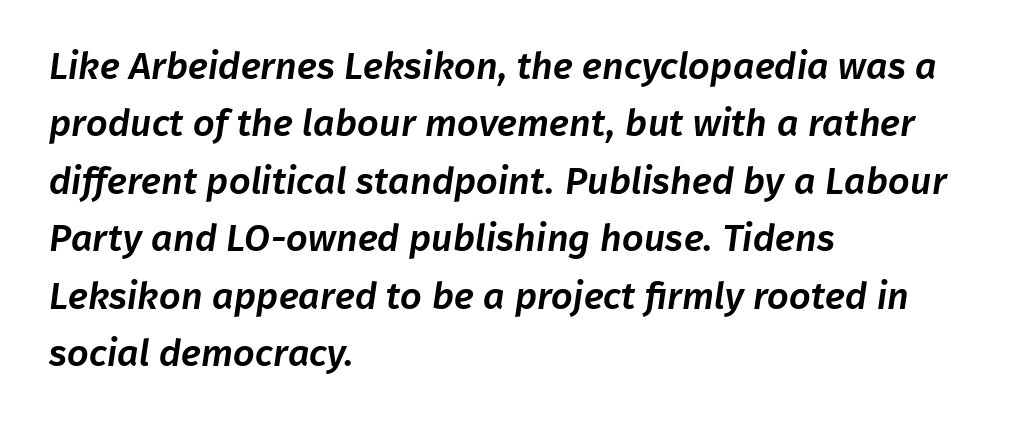
These lines keep a tight, regular rhythm from letter to letter. Font category for this specimen: sans-serif. The baseline area is clear. The rendering uses natural spacing where letterforms have individual widths. Whoever set this chose a conventional vertical rhythm.
